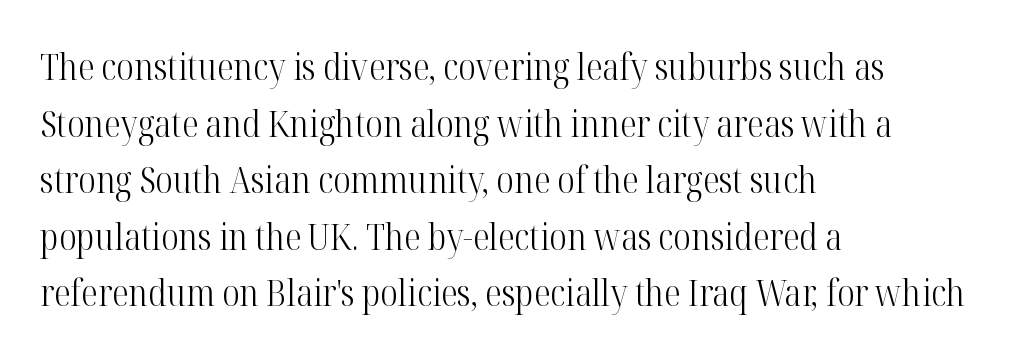
Q: Is the text bold? A: No.
Q: Is the text italic (slanted)? A: No, it is upright.
Q: Is the typeface a serif or a sans-serif typeface? A: Serif.
Q: Is the text underlined? A: No.
Q: How is the paragraph aligned? A: Left-aligned.
Q: Is the spacing between letters normal or unusually wide? A: Normal.
Q: Is the spacing between lines tight, normal or loose? A: Normal.
Q: Width (condensed, normal, or wide)? A: Condensed.
Q: Stroke contrast? A: High.
Q: x-height? A: Medium.
Q: Monospaced? A: No.
